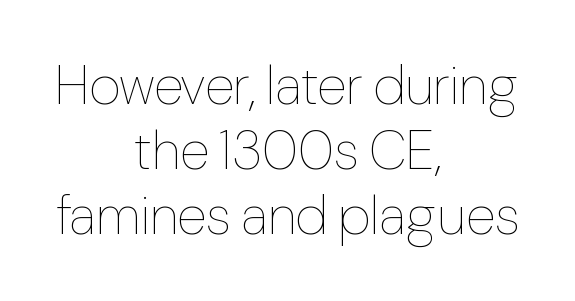
Varying glyph widths throughout — classic text-font behaviour. Unmarked baselines from the first word to the last. Tracking here is standard; glyphs follow each other at the usual distance. The letters stand straight up with perfectly vertical stems. The paragraph shown floats in the horizontal middle.
